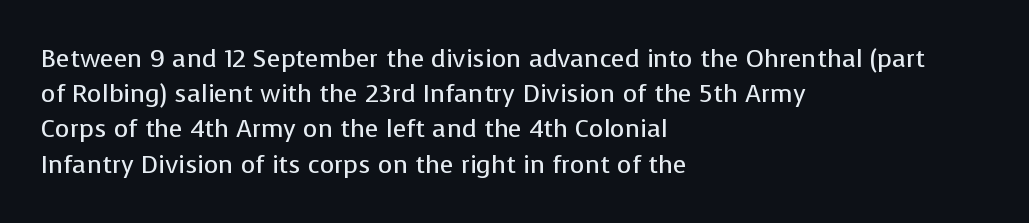
Weight: not bold — regular or lighter. Summary of vertical rhythm: regular, with standard interline spacing. Italic? Not at all — the glyphs are vertical. Words appear dense and cohesive because spacing is normal. Glance below the letters and you will spot only blank space.
